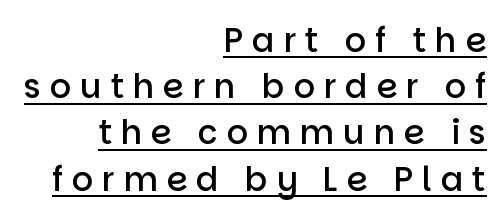
Q: Is the text bold? A: Semi-bold.
Q: Is the text italic (slanted)? A: No, it is upright.
Q: Is the typeface a serif or a sans-serif typeface? A: Sans-serif.
Q: Is the text underlined? A: Yes.
Q: How is the paragraph aligned? A: Right-aligned.
Q: Is the spacing between letters normal or unusually wide? A: Unusually wide.
Q: Is the spacing between lines tight, normal or loose? A: Normal.
Q: Width (condensed, normal, or wide)? A: Normal.
Q: Stroke contrast? A: Low.
Q: x-height? A: Large.
Q: Monospaced? A: No.
